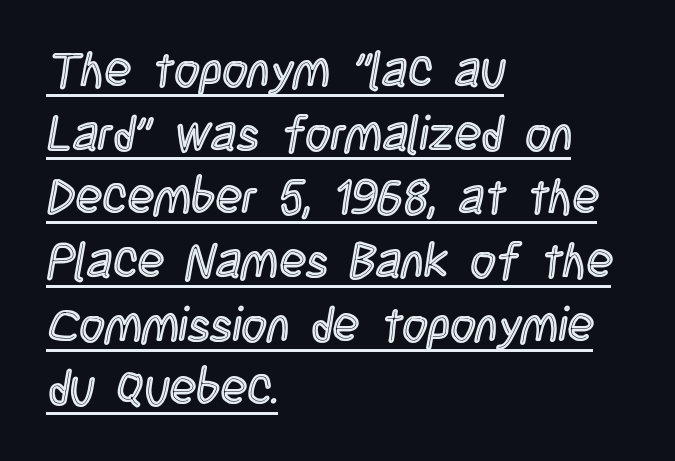
Regarding leading, the lines here are spaced in the standard way. A baseline rule has been typeset under these characters. Nobody touched the tracking dial on this one.
